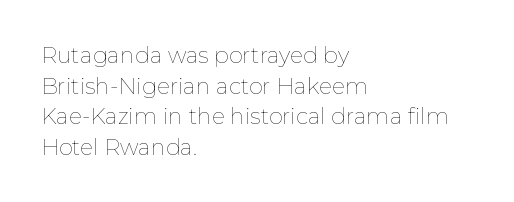
Here the glyphs are tracked normally, forming tight word shapes. This sample keeps an unexceptional amount of space between lines. Every character sits straight up, as roman type does. Each stroke keeps to a modest, everyday thickness or less. This rendering uses left alignment, leaving the right contour irregular. Descenders are the only things crossing below the line.
